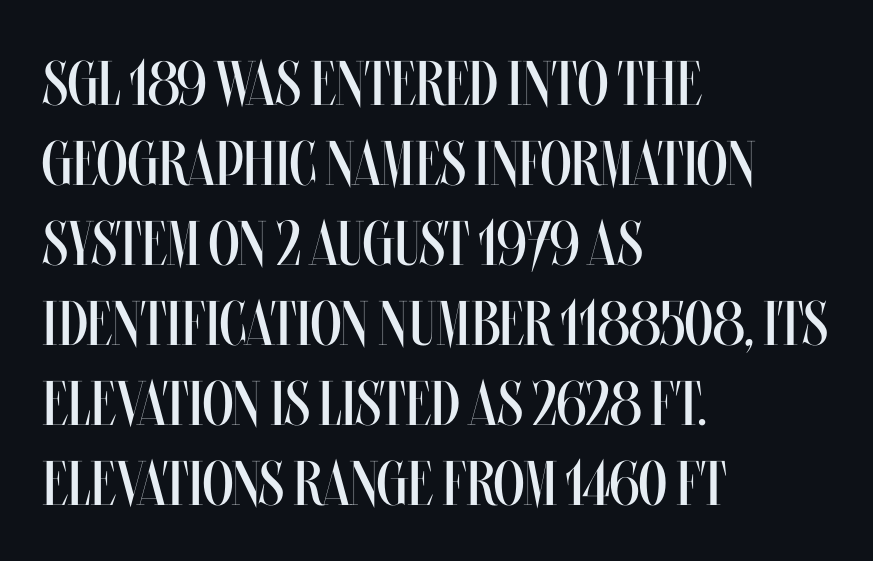
{"italic": "no", "bold": "no", "weight": "regular", "width": "condensed", "stroke_contrast": "medium", "x_height": "large", "monospaced": "no", "underline": "no", "align": "left", "line_spacing": "normal", "line_spacing_ratio": 1.27, "letter_spacing": "normal", "letter_spacing_em": 0.0, "glyph_px": 63}
